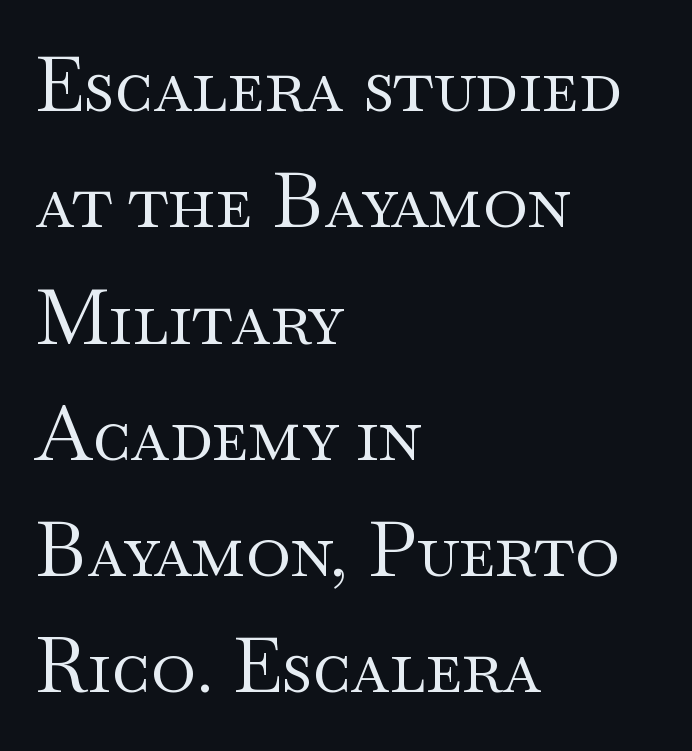
Is this a fixed-width face? No — the glyphs have proportional, varying widths. Is the type heavy? It reads as light-to-regular instead. Each row of text sits above clean, open space. Serifs: yes, visible at the terminals of the letterforms.
